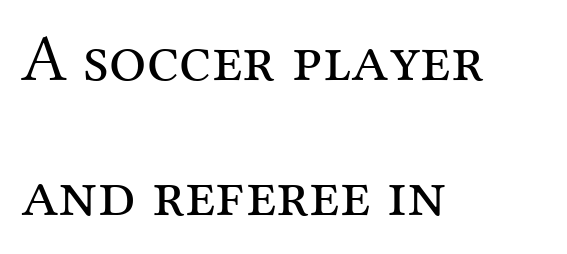
Q: Is the text bold? A: No.
Q: Is the text italic (slanted)? A: No, it is upright.
Q: Is the typeface a serif or a sans-serif typeface? A: Serif.
Q: Is the text underlined? A: No.
Q: How is the paragraph aligned? A: Left-aligned.
Q: Is the spacing between letters normal or unusually wide? A: Normal.
Q: Is the spacing between lines tight, normal or loose? A: Loose.
Q: Width (condensed, normal, or wide)? A: Normal.
Q: Stroke contrast? A: Medium.
Q: x-height? A: Medium.
Q: Monospaced? A: No.
